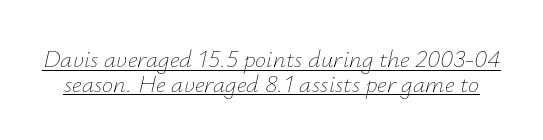
Q: Is the text bold? A: No.
Q: Is the text italic (slanted)? A: Yes, it leans right by about 12 degrees.
Q: Is the text underlined? A: Yes.
Q: Is the spacing between letters normal or unusually wide? A: Normal.
Q: Is the spacing between lines tight, normal or loose? A: Tight.
